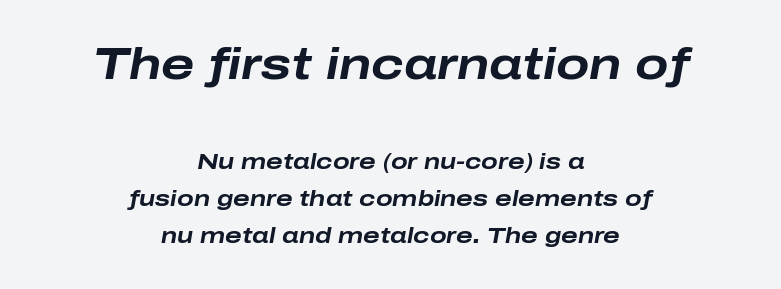
The image shows 44 px bold, wide type, italic (leaning right); set centered, normal line spacing (1.68x), normal letter spacing, not underlined; the first (top) block is 2.0x larger; low stroke contrast and a medium x-height.
